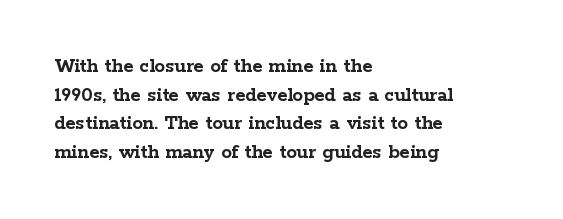
The image shows 21 px bold type, upright; set left-aligned, normal line spacing (1.36x), normal letter spacing, not underlined.
